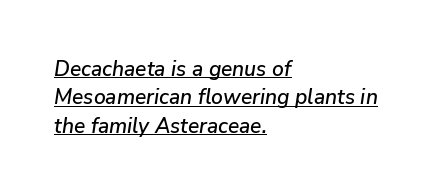
The image shows 21 px text type, italic (leaning right); set left-aligned, normal line spacing (1.35x), normal letter spacing, underlined.
